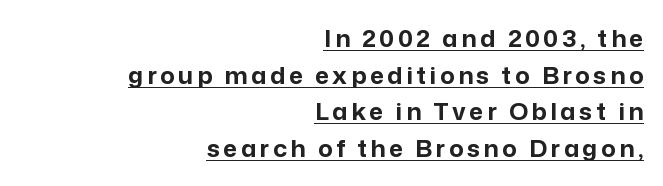
Q: Is the text bold? A: Yes.
Q: Is the text italic (slanted)? A: No, it is upright.
Q: Is the text underlined? A: Yes.
Q: How is the paragraph aligned? A: Right-aligned.
Q: Is the spacing between lines tight, normal or loose? A: Normal.
